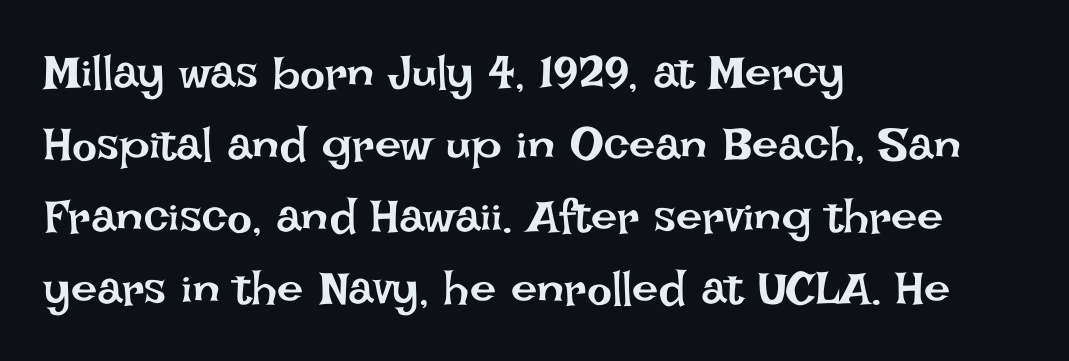
{"italic": "no", "bold": "no", "weight": "regular", "width": "normal", "stroke_contrast": "low", "x_height": "large", "monospaced": "no", "underline": "no", "align": "left", "line_spacing": "normal", "line_spacing_ratio": 1.53, "letter_spacing": "normal", "letter_spacing_em": 0.0, "glyph_px": 47}
